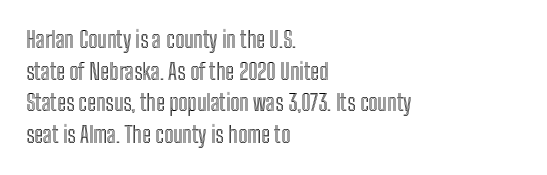
Ordinary non-slanted type is in use. Letter spacing: default. This sample is left-justified, so line endings fall wherever the words run out. Underline: absent. Successive baselines arrive at the customary interval.
